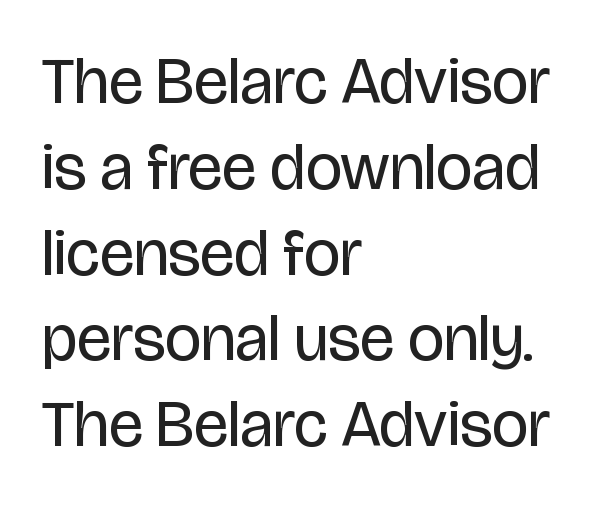
{"serif": "no", "italic": "no", "bold": "no", "weight": "regular", "width": "condensed", "stroke_contrast": "low", "x_height": "large", "monospaced": "no", "underline": "no", "align": "left", "line_spacing": "normal", "line_spacing_ratio": 1.32, "letter_spacing": "normal", "letter_spacing_em": 0.0, "glyph_px": 65}
